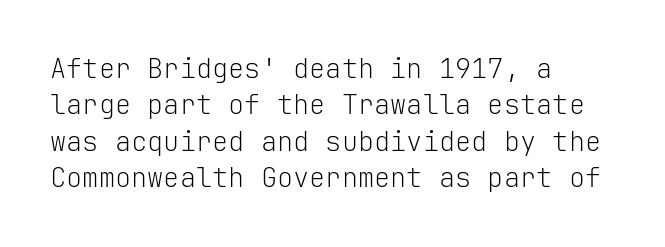
The image shows 27 px text type, upright; set left-aligned, normal line spacing (1.35x), normal letter spacing, not underlined.
